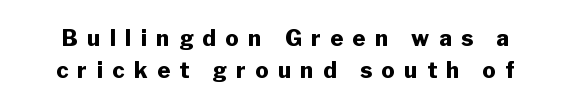
Thick stems and heavy bowls — unmistakably bold. The area under the type is left untouched. Letter spacing: wide. The vertical gap from one line to the next is medium.
